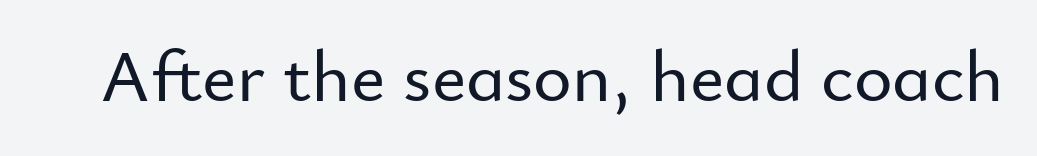
{"serif": "no", "italic": "no", "width": "normal", "stroke_contrast": "low", "x_height": "small", "monospaced": "no", "underline": "no", "letter_spacing": "normal", "letter_spacing_em": 0.0, "glyph_px": 74}
